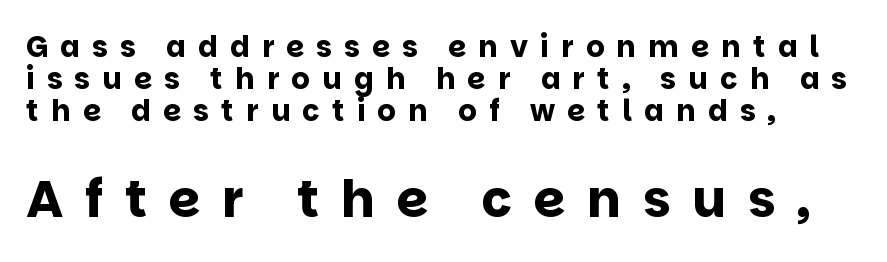
A bare baseline throughout the passage. Its strokes are broad and dark, the hallmark of bold type. Bigger letters appear in the bottom chunk; the top chunk is reduced. Cramped leading. Looks like regular typesetting: each glyph gets only the width it needs.
